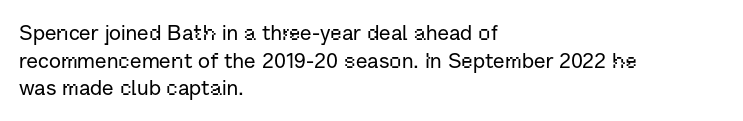
Every character sits straight up, as roman type does. Decoration check: the copy has no underline. A normal amount of white space separates one row of letters from the next. The passage shown has conventional tracking throughout.
